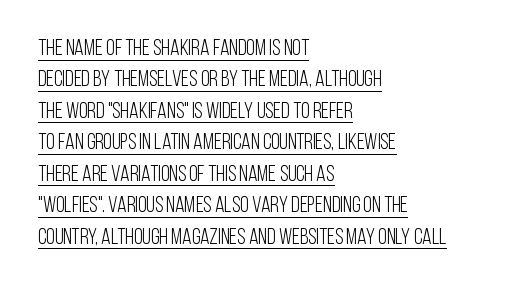
The weight would be labelled regular, book, light, or lighter still. Looks like someone drew a line under every word here. Line beginnings align vertically; line endings do not. This is roman type, the default non-slanted kind.
